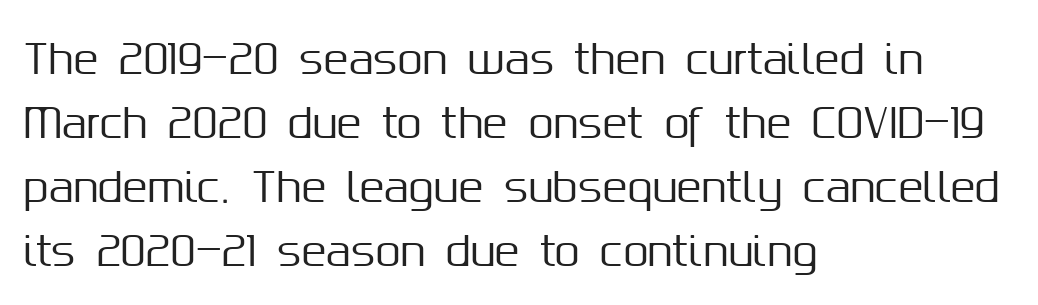
These lines keep a tight, regular rhythm from letter to letter. Compared with typical paragraphs, the rows here are spaced about the same. Posture: straight, roman, zero tilt. You could not count columns in this text — the font is proportionally spaced. Check where the strokes stop: nothing finishes them off — pure sans. Descenders hang freely into open space.
